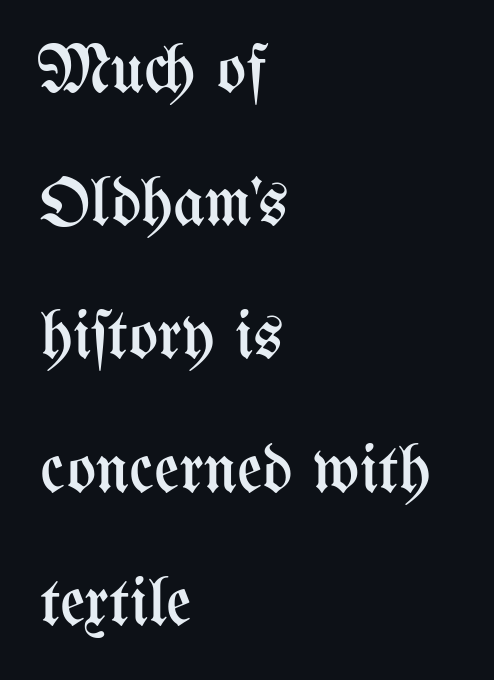
The image shows 69 px regular-weight, condensed type, upright; set left-aligned, loose line spacing (1.93x), normal letter spacing, not underlined; medium stroke contrast and a medium x-height.
